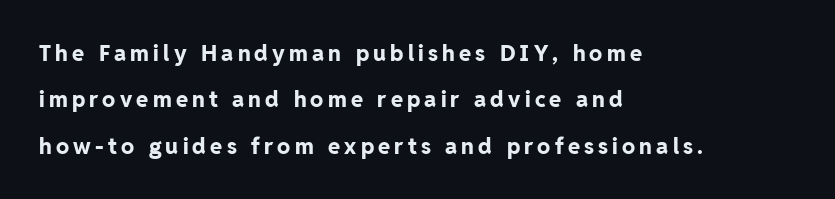
Each new line begins a long way beneath the previous one. The area under the type is left untouched. The face used here has the dense, thick strokes of a bold. Italic? Not at all — the glyphs are vertical. Teacher's note: observe the even left margin — that is flush-left alignment.
